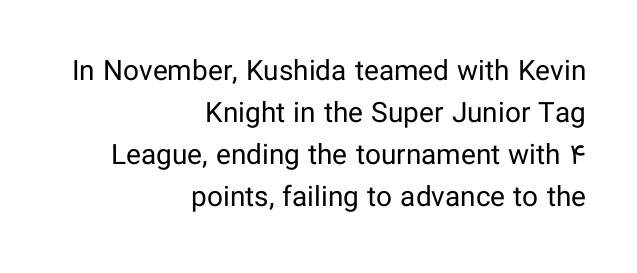
Q: Is the text bold? A: No.
Q: Is the text italic (slanted)? A: No, it is upright.
Q: Is the typeface a serif or a sans-serif typeface? A: Sans-serif.
Q: Is the text underlined? A: No.
Q: How is the paragraph aligned? A: Right-aligned.
Q: Is the spacing between letters normal or unusually wide? A: Normal.
Q: Is the spacing between lines tight, normal or loose? A: Normal.
Q: Width (condensed, normal, or wide)? A: Normal.
Q: Stroke contrast? A: Low.
Q: x-height? A: Medium.
Q: Monospaced? A: No.
